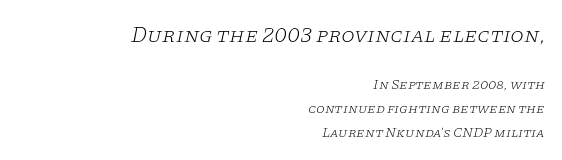
{"italic": "yes", "lean": "right", "slant_degrees": 11, "bold": "no", "underline": "no", "align": "right", "line_spacing_ratio": 1.73, "letter_spacing": "normal", "letter_spacing_em": 0.0, "larger_block": "first", "size_ratio": 1.57, "glyph_px": 22}
